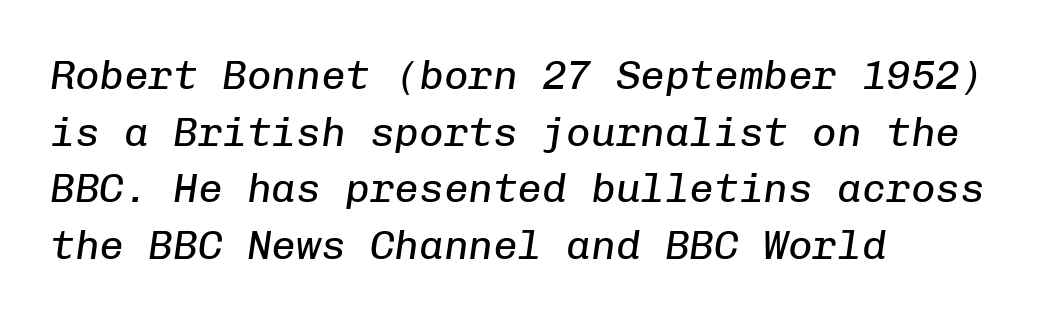
Q: Is the text bold? A: No.
Q: Is the text italic (slanted)? A: Yes, it leans right by about 8 degrees.
Q: Is the text underlined? A: No.
Q: How is the paragraph aligned? A: Left-aligned.
Q: Is the spacing between letters normal or unusually wide? A: Normal.
Q: Is the spacing between lines tight, normal or loose? A: Normal.
Q: Width (condensed, normal, or wide)? A: Normal.
Q: Stroke contrast? A: Low.
Q: x-height? A: Medium.
Q: Monospaced? A: Yes.
